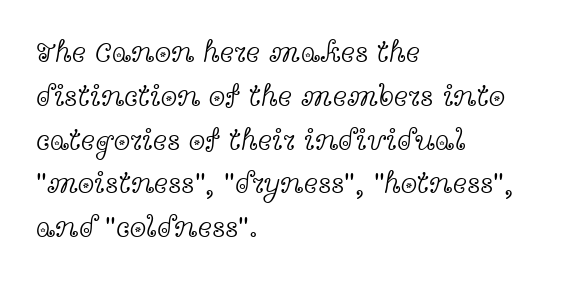
The image shows 30 px light, wide serif type; set left-aligned, normal line spacing (1.46x), normal letter spacing, not underlined; a medium x-height.
